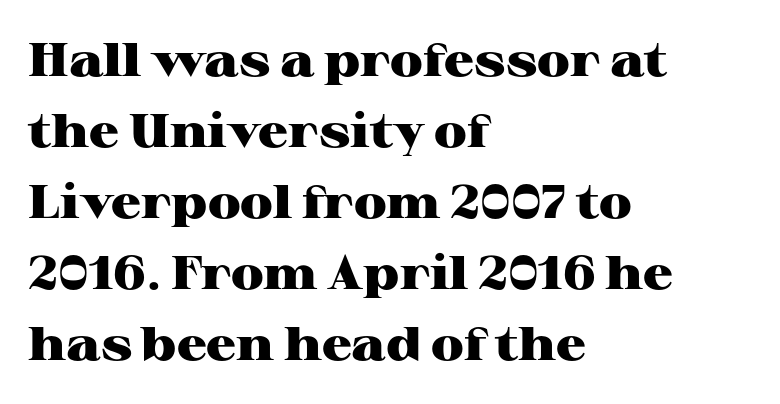
Q: Is the text bold? A: Yes.
Q: Is the text italic (slanted)? A: No, it is upright.
Q: Is the typeface a serif or a sans-serif typeface? A: Serif.
Q: Is the text underlined? A: No.
Q: How is the paragraph aligned? A: Left-aligned.
Q: Is the spacing between letters normal or unusually wide? A: Normal.
Q: Is the spacing between lines tight, normal or loose? A: Normal.
Q: Width (condensed, normal, or wide)? A: Wide.
Q: Stroke contrast? A: High.
Q: x-height? A: Medium.
Q: Monospaced? A: No.
